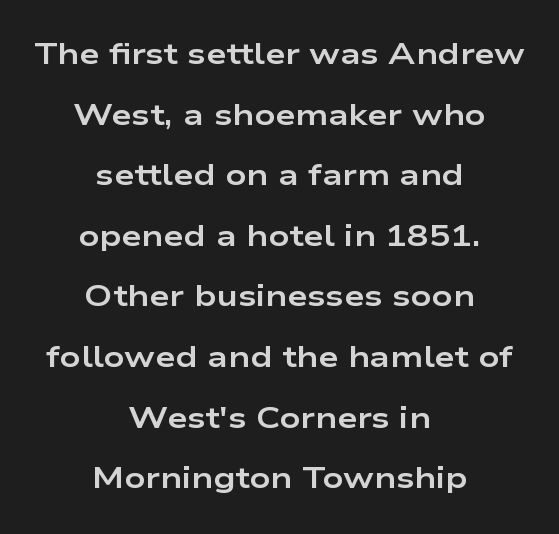
Q: Is the text bold? A: Yes.
Q: Is the text italic (slanted)? A: No, it is upright.
Q: Is the typeface a serif or a sans-serif typeface? A: Sans-serif.
Q: Is the text underlined? A: No.
Q: How is the paragraph aligned? A: Centered.
Q: Is the spacing between letters normal or unusually wide? A: Normal.
Q: Is the spacing between lines tight, normal or loose? A: Loose.
Q: Width (condensed, normal, or wide)? A: Wide.
Q: Stroke contrast? A: Low.
Q: x-height? A: Medium.
Q: Monospaced? A: No.
